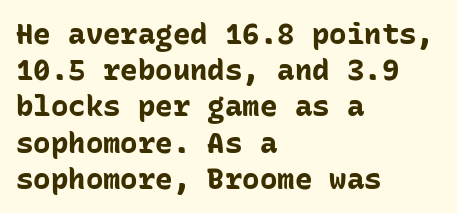
Q: Is the text bold? A: Yes.
Q: Is the text italic (slanted)? A: No, it is upright.
Q: Is the typeface a serif or a sans-serif typeface? A: Sans-serif.
Q: Is the text underlined? A: No.
Q: How is the paragraph aligned? A: Left-aligned.
Q: Is the spacing between letters normal or unusually wide? A: Normal.
Q: Is the spacing between lines tight, normal or loose? A: Normal.
Q: Width (condensed, normal, or wide)? A: Normal.
Q: Stroke contrast? A: Low.
Q: x-height? A: Medium.
Q: Monospaced? A: Yes.
